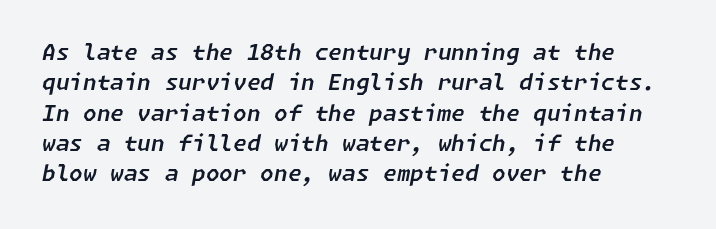
{"italic": "yes", "lean": "right", "slant_degrees": 11, "underline": "no", "align": "left", "line_spacing": "normal", "line_spacing_ratio": 1.38, "letter_spacing": "normal", "letter_spacing_em": 0.0, "glyph_px": 22}
